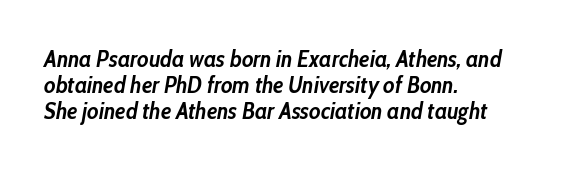
Q: Is the text bold? A: Yes.
Q: Is the text italic (slanted)? A: Yes, it leans right by about 10 degrees.
Q: Is the text underlined? A: No.
Q: How is the paragraph aligned? A: Left-aligned.
Q: Is the spacing between letters normal or unusually wide? A: Normal.
Q: Is the spacing between lines tight, normal or loose? A: Tight.
